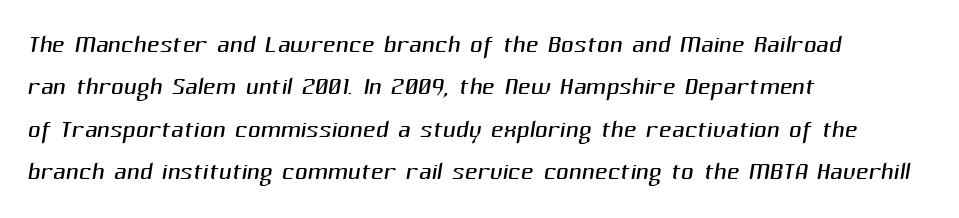
{"serif": "no", "bold": "no", "weight": "light", "width": "normal", "stroke_contrast": "medium", "x_height": "medium", "monospaced": "no", "underline": "no", "align": "left", "line_spacing_ratio": 1.21, "letter_spacing": "normal", "letter_spacing_em": 0.0, "glyph_px": 35}
